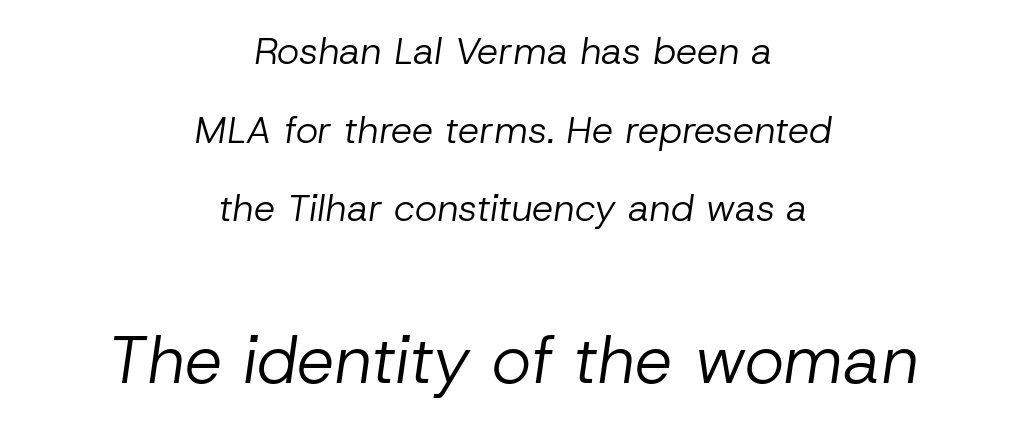
The letterforms sit shoulder to shoulder at normal distance. This rendering uses center alignment, leaving both contours irregular but symmetric. Two sizes are in play, and the larger belongs to the second block. Weight: not bold — regular or lighter. Note the varied advance widths — an 'i' is clearly narrower than an 'm'.
